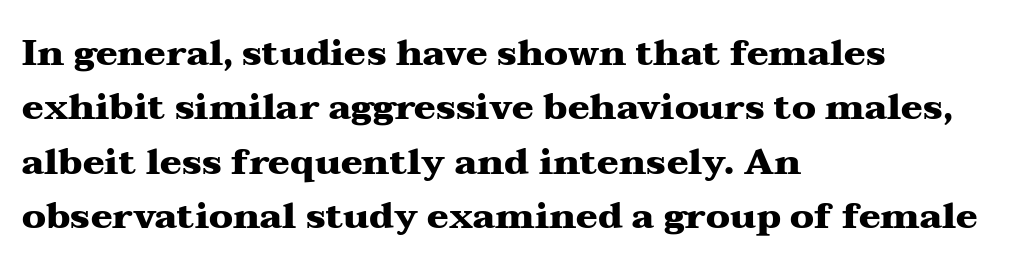
Has an underline been added? It has not. Designer's note — italics off, roman on. Think of a printed novel: that variable character pitch is what you see here. Is this a sans? No — the strokes have serifs. Inter-character spacing is left at the font's built-in metrics. The setting favours the left margin, as ordinary paragraphs usually do.
